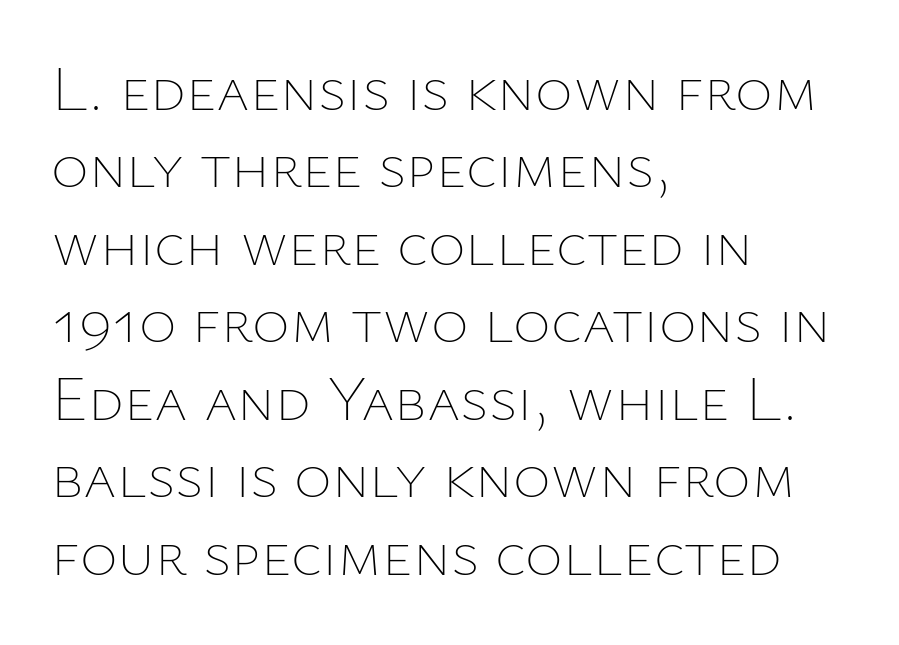
Q: Is the text bold? A: No.
Q: Is the text italic (slanted)? A: No, it is upright.
Q: Is the text underlined? A: No.
Q: How is the paragraph aligned? A: Left-aligned.
Q: Is the spacing between letters normal or unusually wide? A: Normal.
Q: Width (condensed, normal, or wide)? A: Normal.
Q: Stroke contrast? A: Low.
Q: x-height? A: Medium.
Q: Monospaced? A: No.
